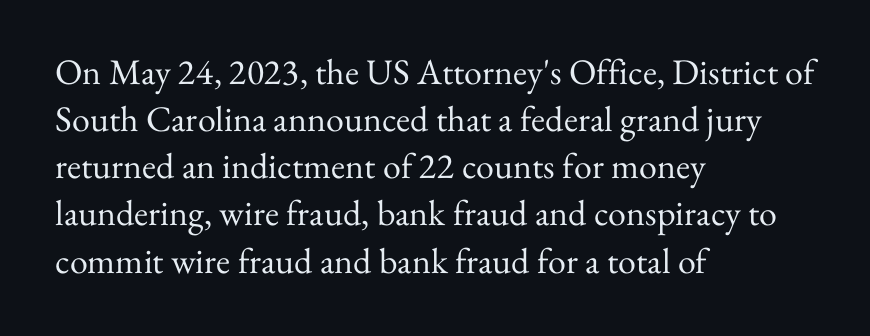
Q: Is the text bold? A: No.
Q: Is the text italic (slanted)? A: No, it is upright.
Q: Is the typeface a serif or a sans-serif typeface? A: Serif.
Q: Is the text underlined? A: No.
Q: How is the paragraph aligned? A: Left-aligned.
Q: Is the spacing between letters normal or unusually wide? A: Normal.
Q: Is the spacing between lines tight, normal or loose? A: Normal.
Q: Width (condensed, normal, or wide)? A: Normal.
Q: Stroke contrast? A: Medium.
Q: x-height? A: Small.
Q: Monospaced? A: No.
